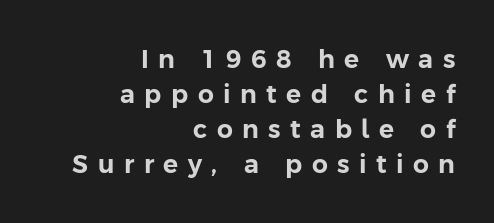
Q: Is the text italic (slanted)? A: No, it is upright.
Q: Is the text underlined? A: No.
Q: How is the paragraph aligned? A: Right-aligned.
Q: Is the spacing between letters normal or unusually wide? A: Unusually wide.
Q: Is the spacing between lines tight, normal or loose? A: Normal.
